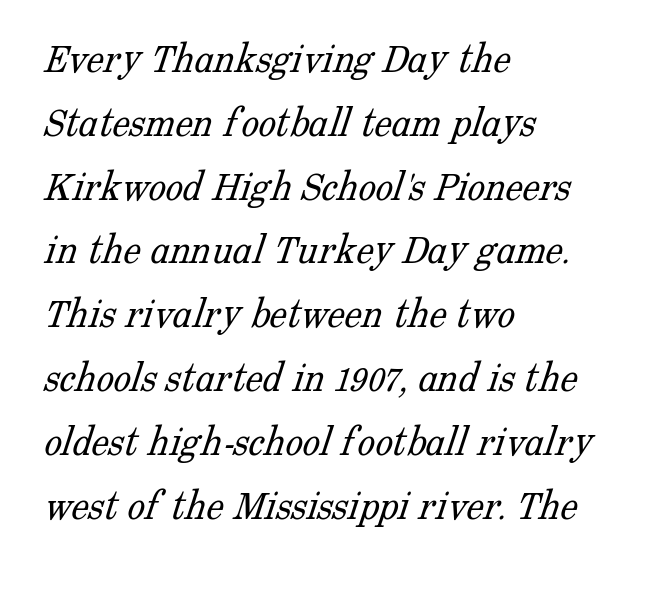
Descenders are the only things crossing below the line. The passage is arranged the way most books set body copy — flush left. Note: serifs present on the glyphs. Do the characters align in a grid? No, the font is proportional.
